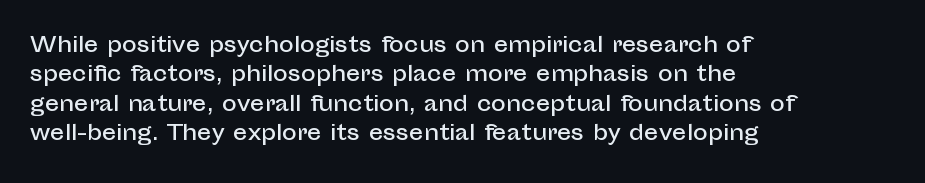
Q: Is the text italic (slanted)? A: No, it is upright.
Q: Is the text underlined? A: No.
Q: How is the paragraph aligned? A: Left-aligned.
Q: Is the spacing between letters normal or unusually wide? A: Normal.
Q: Is the spacing between lines tight, normal or loose? A: Normal.
